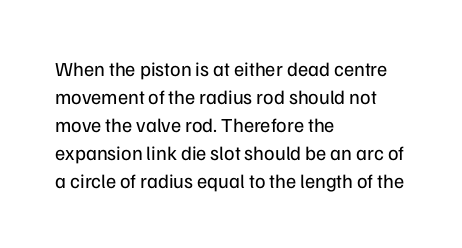
Q: Is the text bold? A: No.
Q: Is the text italic (slanted)? A: No, it is upright.
Q: Is the text underlined? A: No.
Q: How is the paragraph aligned? A: Left-aligned.
Q: Is the spacing between letters normal or unusually wide? A: Normal.
Q: Is the spacing between lines tight, normal or loose? A: Normal.
